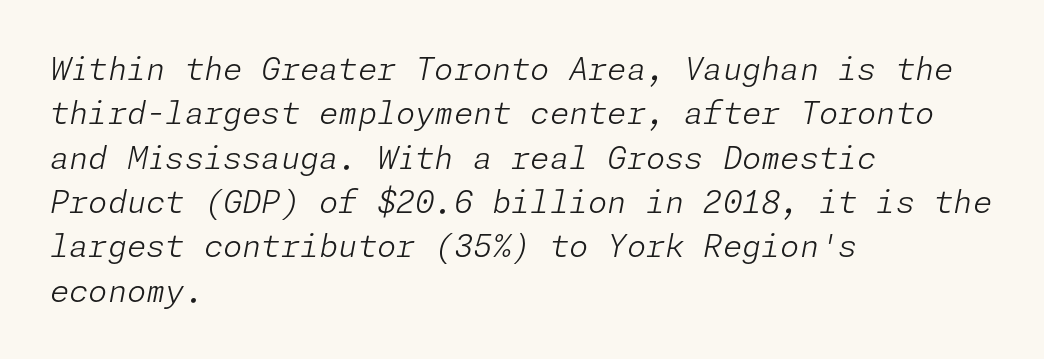
The image shows 31 px light type, italic (leaning right); set left-aligned, normal line spacing (1.43x), normal letter spacing, not underlined; low stroke contrast and a medium x-height.
